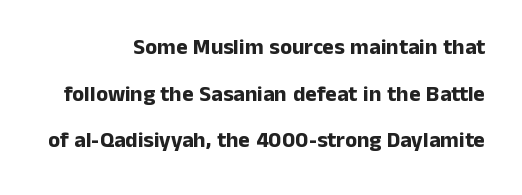
Q: Is the text bold? A: Yes.
Q: Is the text italic (slanted)? A: No, it is upright.
Q: Is the text underlined? A: No.
Q: How is the paragraph aligned? A: Right-aligned.
Q: Is the spacing between letters normal or unusually wide? A: Normal.
Q: Is the spacing between lines tight, normal or loose? A: Loose.
